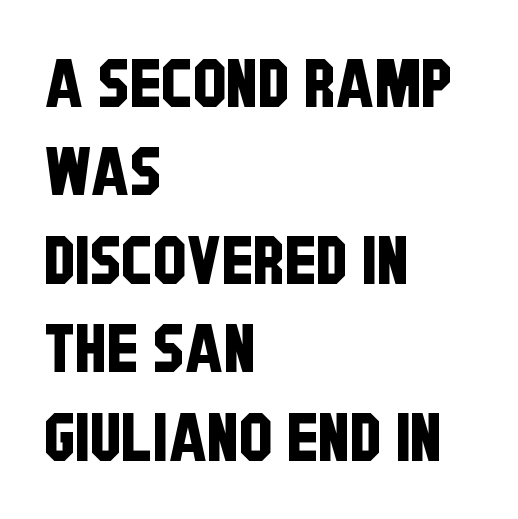
The image shows 67 px condensed sans-serif type; set left-aligned, normal line spacing (1.32x), normal letter spacing, not underlined; low stroke contrast and a large x-height.
